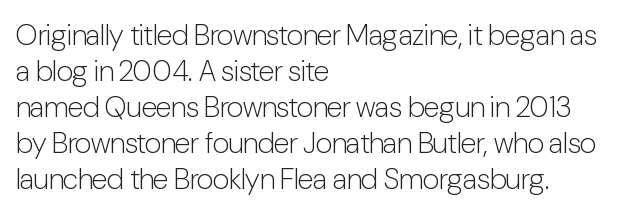
Q: Is the text bold? A: No.
Q: Is the text italic (slanted)? A: No, it is upright.
Q: Is the typeface a serif or a sans-serif typeface? A: Sans-serif.
Q: Is the text underlined? A: No.
Q: How is the paragraph aligned? A: Left-aligned.
Q: Is the spacing between letters normal or unusually wide? A: Normal.
Q: Width (condensed, normal, or wide)? A: Condensed.
Q: Stroke contrast? A: Low.
Q: x-height? A: Medium.
Q: Monospaced? A: No.
